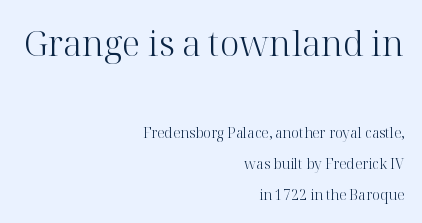
The image shows 35 px light serif type, upright; set right-aligned, loose line spacing (2.2x), normal letter spacing, not underlined; the first (top) block is 2.5x larger; high stroke contrast and a medium x-height.
